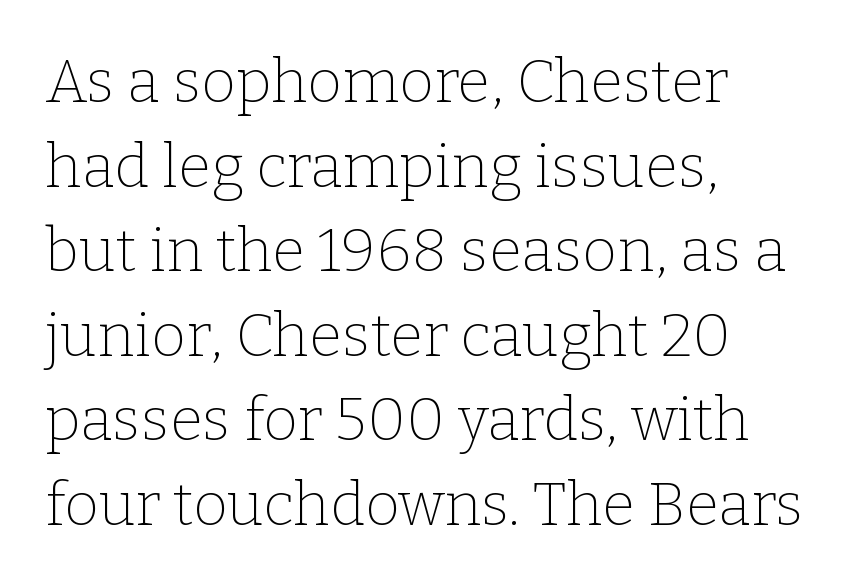
Q: Is the text bold? A: No.
Q: Is the text italic (slanted)? A: No, it is upright.
Q: Is the typeface a serif or a sans-serif typeface? A: Serif.
Q: Is the text underlined? A: No.
Q: How is the paragraph aligned? A: Left-aligned.
Q: Is the spacing between letters normal or unusually wide? A: Normal.
Q: Is the spacing between lines tight, normal or loose? A: Normal.
Q: Width (condensed, normal, or wide)? A: Normal.
Q: Stroke contrast? A: Low.
Q: x-height? A: Medium.
Q: Monospaced? A: No.
